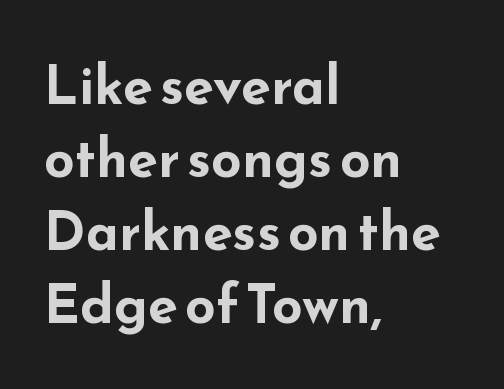
The image shows 54 px bold, wide sans-serif type, upright; set left-aligned, normal line spacing (1.35x), normal letter spacing, not underlined; low stroke contrast and a small x-height.
